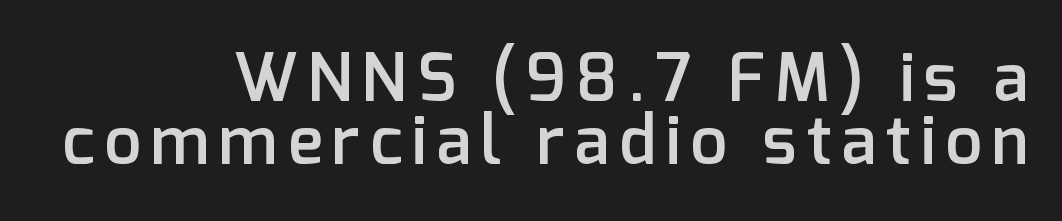
Q: Is the text bold? A: Semi-bold.
Q: Is the text italic (slanted)? A: No, it is upright.
Q: Is the typeface a serif or a sans-serif typeface? A: Sans-serif.
Q: Is the text underlined? A: No.
Q: How is the paragraph aligned? A: Right-aligned.
Q: Is the spacing between lines tight, normal or loose? A: Tight.
Q: Width (condensed, normal, or wide)? A: Normal.
Q: Stroke contrast? A: Low.
Q: x-height? A: Medium.
Q: Monospaced? A: No.
